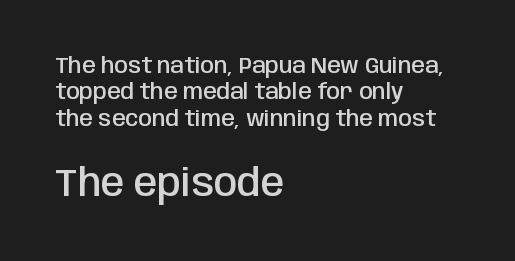
The image shows 38 px semibold, condensed sans-serif type, upright; set left-aligned, line spacing 1.2x, normal letter spacing, not underlined; the second (bottom) block is 1.73x larger; low stroke contrast and a large x-height.
